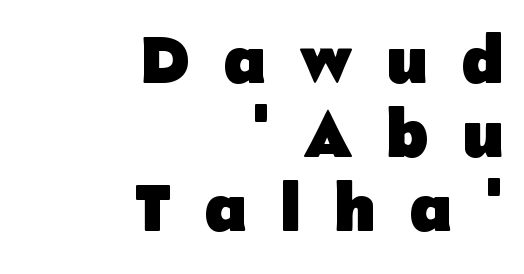
Students, this is bold: see how much ink each stroke carries. Just letters on the line, the space beneath them empty. This is roman type, the default non-slanted kind. Varying glyph widths throughout — classic text-font behaviour. Very little white space separates one row of letters from the next.
